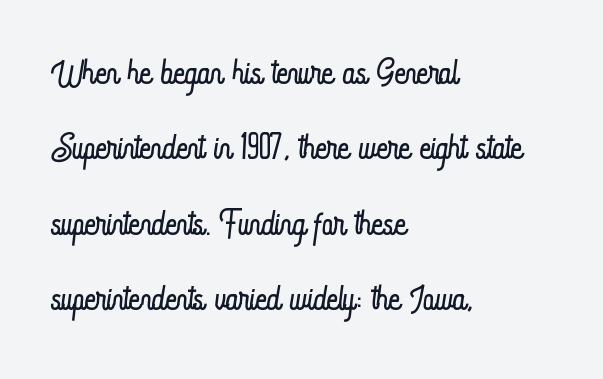
The image shows 49 px light, condensed type; set left-aligned, normal line spacing (1.54x), normal letter spacing, not underlined; low stroke contrast and a small x-height.
